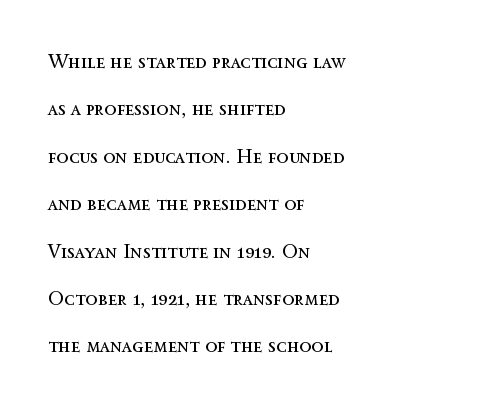
Q: Is the text bold? A: No.
Q: Is the text italic (slanted)? A: No, it is upright.
Q: Is the text underlined? A: No.
Q: How is the paragraph aligned? A: Left-aligned.
Q: Is the spacing between letters normal or unusually wide? A: Normal.
Q: Is the spacing between lines tight, normal or loose? A: Loose.
